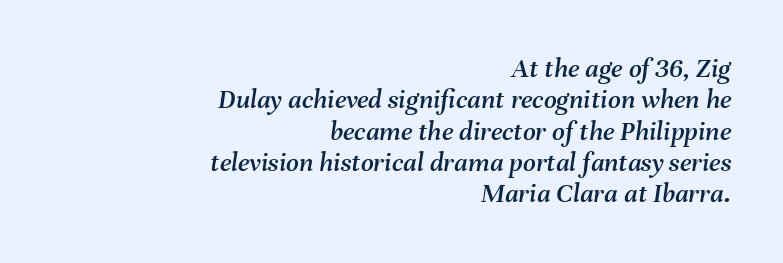
{"italic": "yes", "lean": "right", "slant_degrees": 8, "width": "normal", "stroke_contrast": "medium", "x_height": "medium", "monospaced": "no", "underline": "no", "align": "right", "line_spacing": "tight", "line_spacing_ratio": 1.12, "letter_spacing": "normal", "letter_spacing_em": 0.0, "glyph_px": 28}
